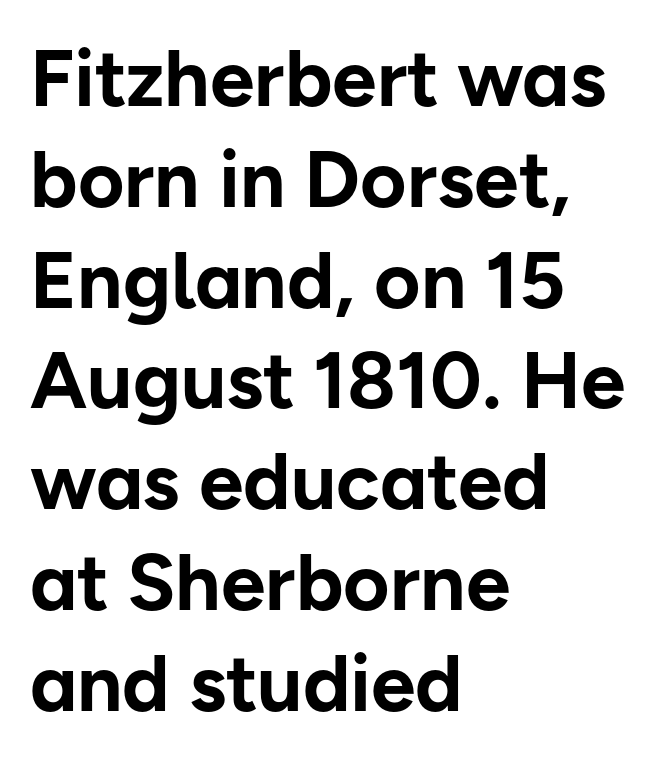
Q: Is the text bold? A: Yes.
Q: Is the text italic (slanted)? A: No, it is upright.
Q: Is the typeface a serif or a sans-serif typeface? A: Sans-serif.
Q: Is the text underlined? A: No.
Q: How is the paragraph aligned? A: Left-aligned.
Q: Is the spacing between letters normal or unusually wide? A: Normal.
Q: Is the spacing between lines tight, normal or loose? A: Normal.
Q: Width (condensed, normal, or wide)? A: Normal.
Q: Stroke contrast? A: Low.
Q: x-height? A: Medium.
Q: Monospaced? A: No.
